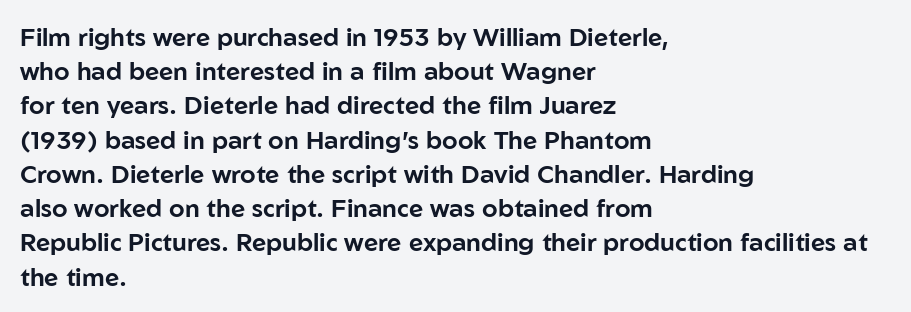
The image shows 25 px text type, upright; set left-aligned, normal line spacing (1.37x), normal letter spacing, not underlined.
